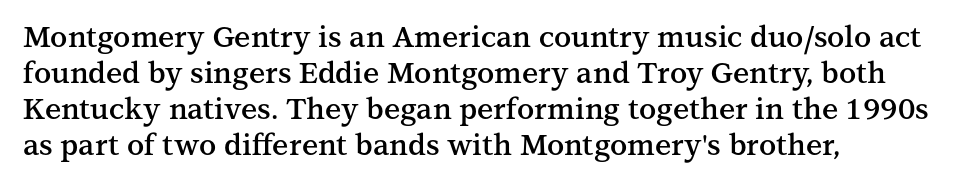
Caption: semibold face, moderately heavy strokes. The rendering uses natural spacing where letterforms have individual widths. Does the copy run flush right? No — it runs flush left. The letters sit at their default tracking, neither squeezed nor spread.
